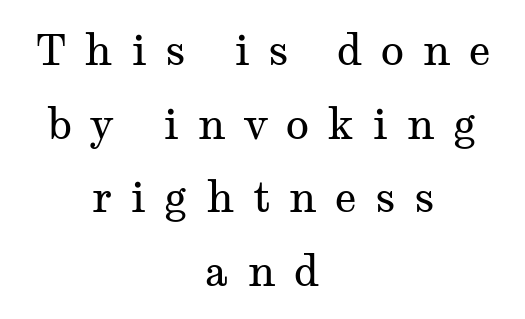
{"serif": "yes", "italic": "no", "bold": "no", "weight": "regular", "width": "wide", "stroke_contrast": "medium", "x_height": "medium", "monospaced": "no", "underline": "no", "align": "center", "line_spacing_ratio": 1.71, "letter_spacing": "wide", "letter_spacing_em": 0.42, "glyph_px": 43}
